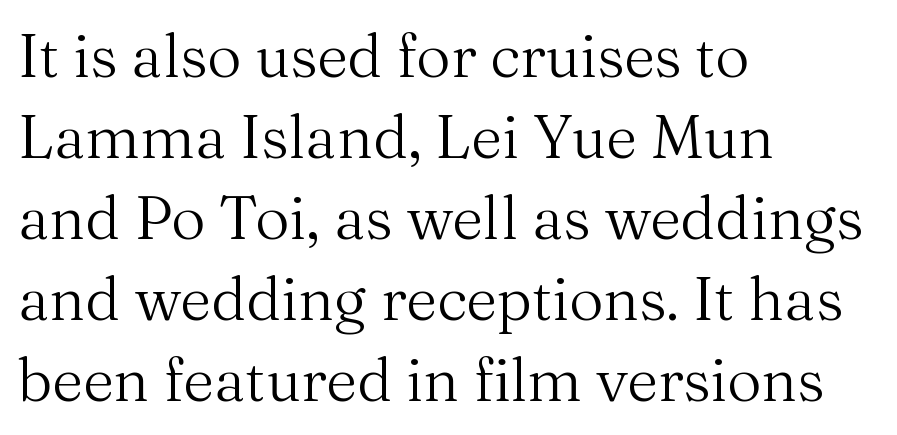
Does extra space separate the letters? No, they use regular spacing. A normal amount of white space separates one row of letters from the next. The passage shown is not underscored anywhere. A classic flush-left, rag-right setting is used for this passage. The rendering shows small feet on the letterforms — a serif design. Varying glyph widths throughout — classic text-font behaviour.
